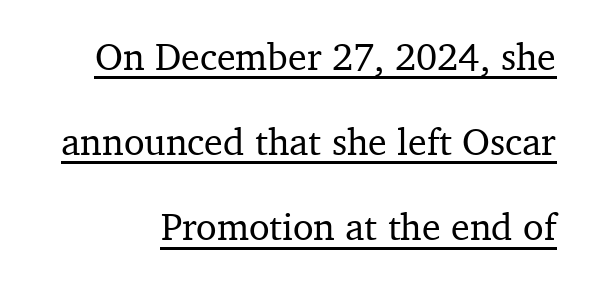
The image shows 38 px serif type, upright; set loose line spacing (2.24x), normal letter spacing, underlined; medium stroke contrast and a medium x-height.
